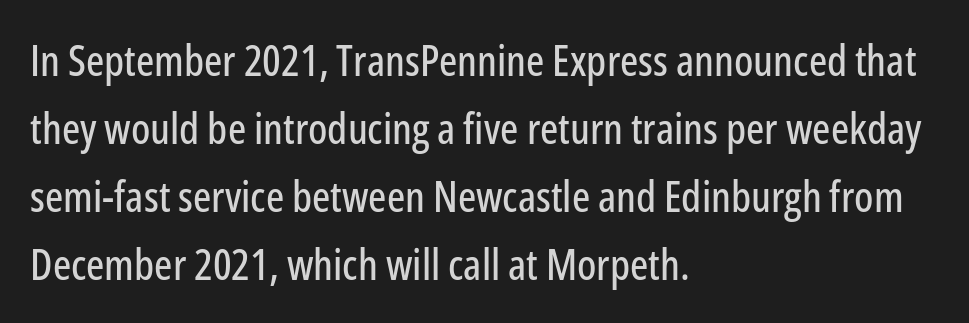
Q: Is the text italic (slanted)? A: No, it is upright.
Q: Is the typeface a serif or a sans-serif typeface? A: Sans-serif.
Q: Is the text underlined? A: No.
Q: How is the paragraph aligned? A: Left-aligned.
Q: Is the spacing between letters normal or unusually wide? A: Normal.
Q: Is the spacing between lines tight, normal or loose? A: Normal.
Q: Width (condensed, normal, or wide)? A: Condensed.
Q: Stroke contrast? A: Low.
Q: x-height? A: Medium.
Q: Monospaced? A: No.
